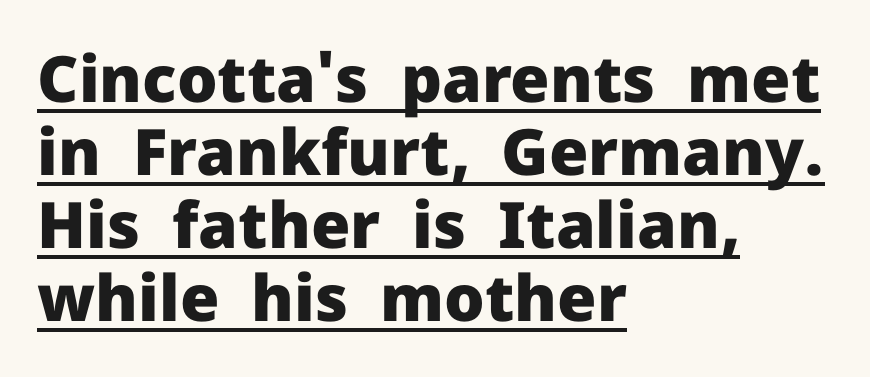
{"serif": "no", "italic": "no", "bold": "yes", "weight": "heavy", "width": "normal", "stroke_contrast": "low", "x_height": "medium", "monospaced": "no", "underline": "yes", "align": "left", "line_spacing": "tight", "line_spacing_ratio": 1.14, "letter_spacing": "normal", "letter_spacing_em": 0.0, "glyph_px": 64}
